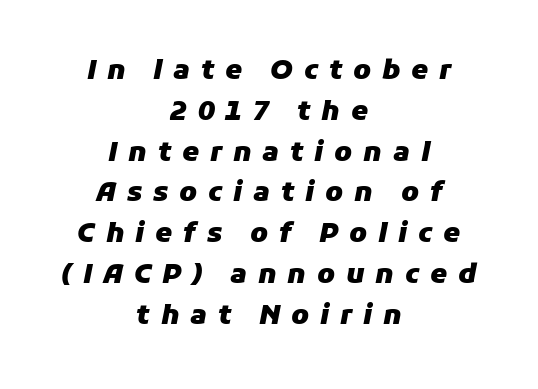
Compared with an ordinary text face, these strokes are far heavier — a full bold. The tracking reads as deliberately expanded to a designer's eye. Line starts and ends both wander, symmetrically. A clean baseline with only descenders dipping below it. Does the leading feel generous? No, just average.
